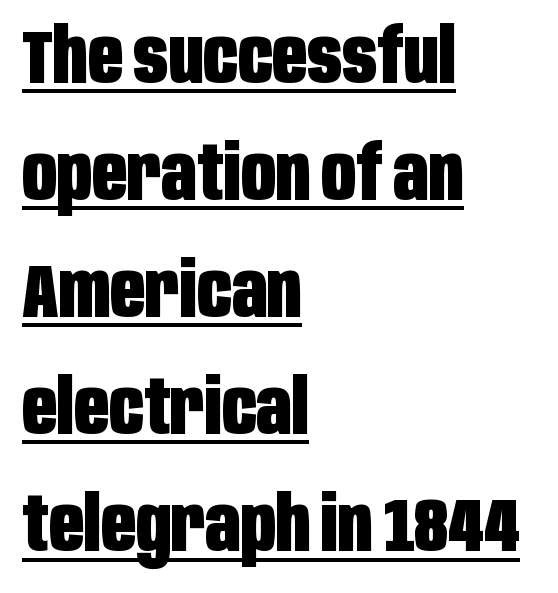
The letters sit at their default tracking, neither squeezed nor spread. A typesetter would call this leading conventional body-copy spacing. It's the straight-up-and-down kind of type. Varying glyph widths throughout — classic text-font behaviour.
